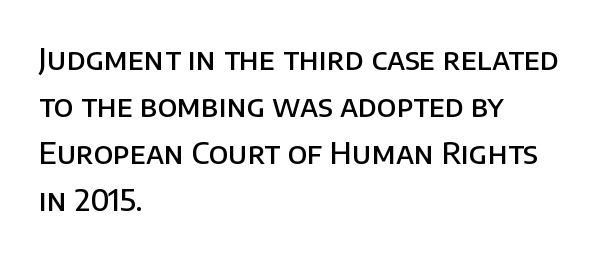
{"serif": "no", "italic": "no", "bold": "semi", "weight": "semibold", "width": "normal", "stroke_contrast": "low", "x_height": "large", "monospaced": "no", "underline": "no", "align": "left", "line_spacing": "normal", "line_spacing_ratio": 1.57, "letter_spacing": "normal", "letter_spacing_em": 0.0, "glyph_px": 30}
